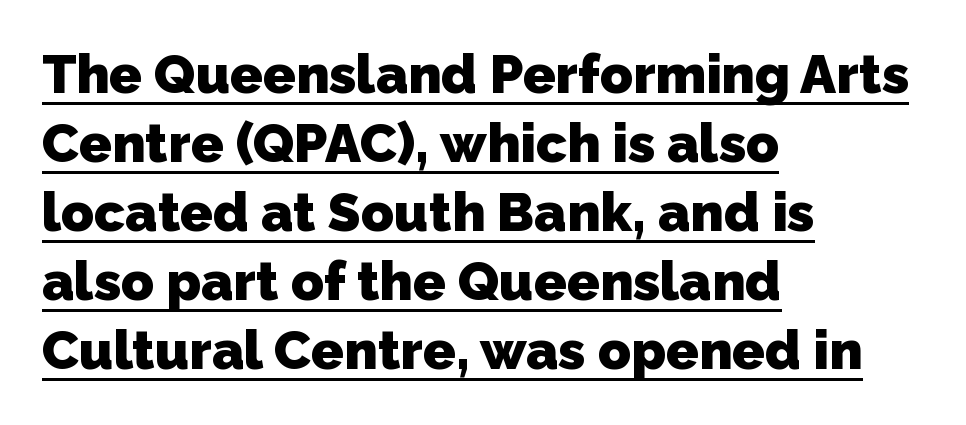
{"serif": "no", "bold": "yes", "weight": "heavy", "width": "normal", "stroke_contrast": "low", "x_height": "medium", "monospaced": "no", "underline": "yes", "align": "left", "line_spacing": "normal", "line_spacing_ratio": 1.28, "letter_spacing": "normal", "letter_spacing_em": 0.0, "glyph_px": 54}
